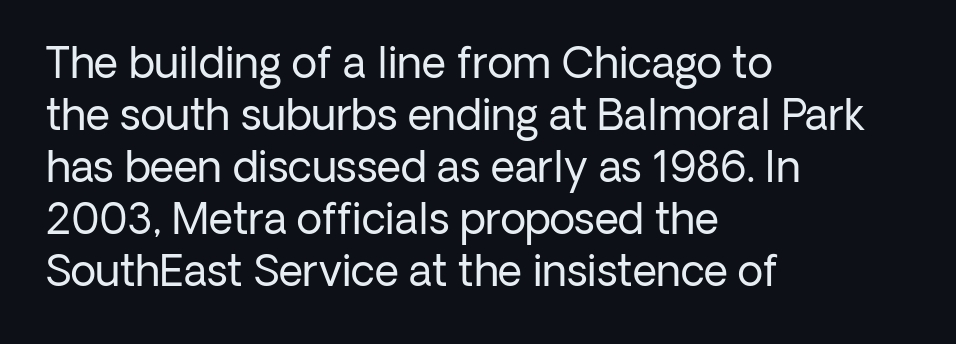
A bare baseline throughout the passage. Standard letterfit; no display-style spreading of the glyphs. Line starts are locked; line ends wander. Is this a fixed-width face? No — the glyphs have proportional, varying widths. Notice how the stems are strictly vertical — no italics here. Caption: face not bold, strokes unweighted.
